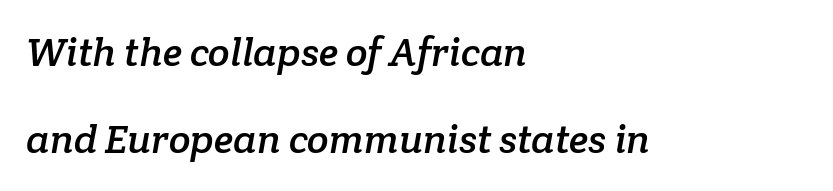
Letter spacing: default. Is this a fixed-width face? No — the glyphs have proportional, varying widths. Quick note: underline off. Reading down the column, the eye jumps a long way to each next line.
